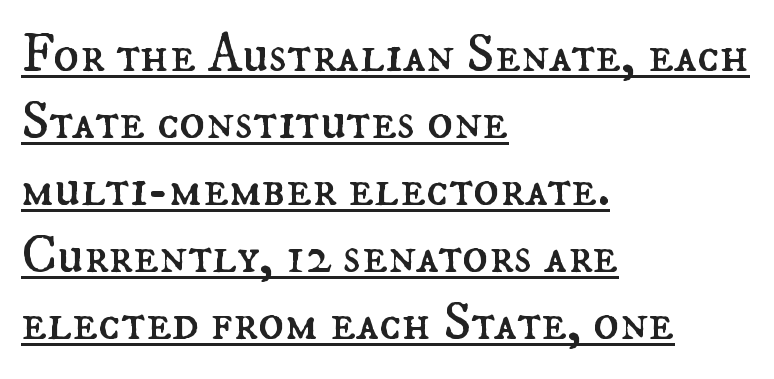
{"italic": "no", "bold": "no", "weight": "regular", "width": "normal", "stroke_contrast": "medium", "x_height": "small", "monospaced": "no", "underline": "yes", "align": "left", "line_spacing_ratio": 1.24, "letter_spacing": "normal", "letter_spacing_em": 0.0, "glyph_px": 54}
